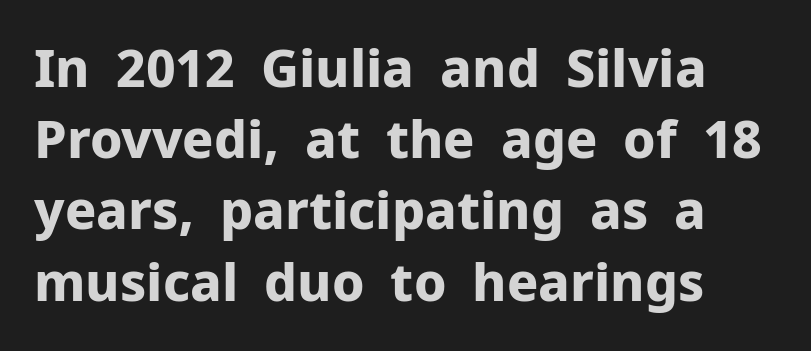
{"serif": "no", "italic": "no", "bold": "yes", "weight": "bold", "width": "normal", "stroke_contrast": "low", "x_height": "medium", "monospaced": "no", "underline": "no", "line_spacing": "normal", "line_spacing_ratio": 1.37, "letter_spacing": "normal", "letter_spacing_em": 0.0, "glyph_px": 52}
